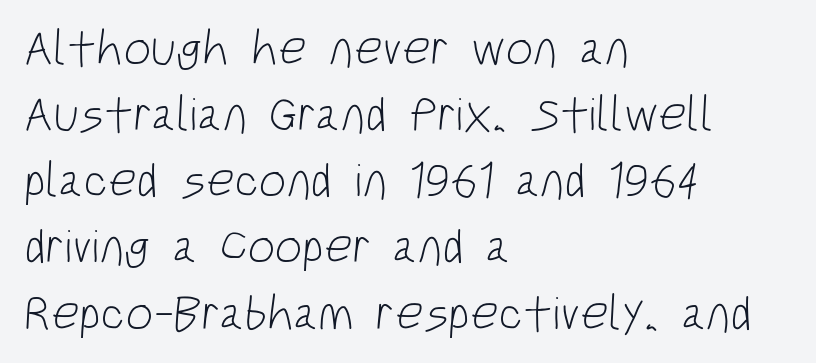
Q: Is the text bold? A: No.
Q: Is the typeface a serif or a sans-serif typeface? A: Sans-serif.
Q: Is the text underlined? A: No.
Q: How is the paragraph aligned? A: Left-aligned.
Q: Is the spacing between letters normal or unusually wide? A: Normal.
Q: Is the spacing between lines tight, normal or loose? A: Normal.
Q: Width (condensed, normal, or wide)? A: Condensed.
Q: Stroke contrast? A: Low.
Q: x-height? A: Large.
Q: Monospaced? A: No.
